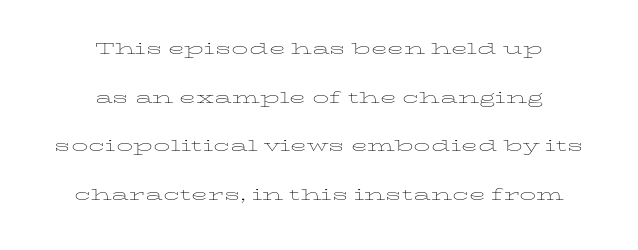
{"italic": "no", "bold": "no", "underline": "no", "align": "center", "line_spacing": "loose", "line_spacing_ratio": 2.21, "letter_spacing": "normal", "letter_spacing_em": 0.0, "glyph_px": 22}
